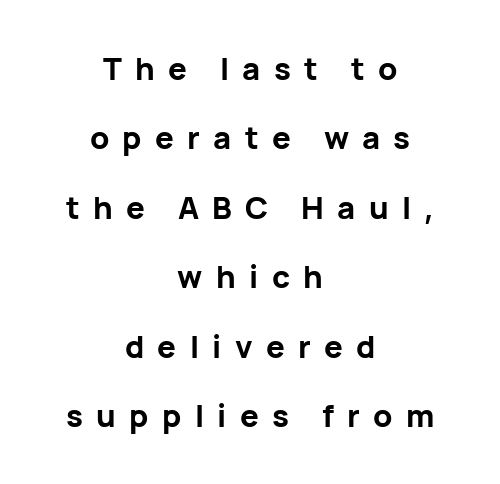
{"serif": "no", "italic": "no", "bold": "yes", "weight": "bold", "width": "normal", "stroke_contrast": "low", "x_height": "medium", "monospaced": "no", "underline": "no", "align": "center", "line_spacing": "loose", "line_spacing_ratio": 2.24, "letter_spacing": "wide", "letter_spacing_em": 0.43, "glyph_px": 31}
